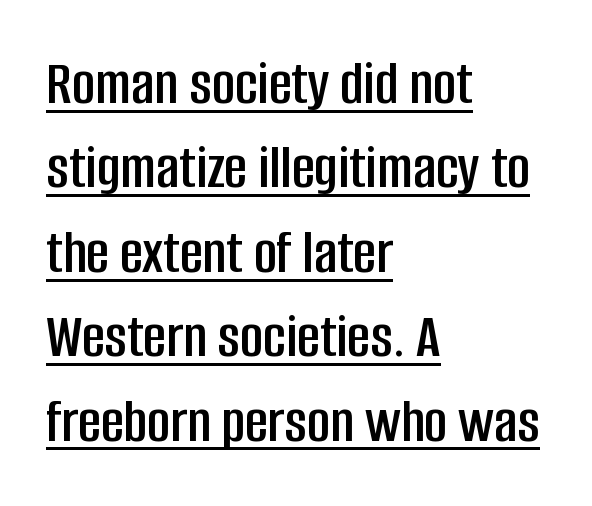
Q: Is the text italic (slanted)? A: No, it is upright.
Q: Is the typeface a serif or a sans-serif typeface? A: Sans-serif.
Q: Is the text underlined? A: Yes.
Q: How is the paragraph aligned? A: Left-aligned.
Q: Is the spacing between letters normal or unusually wide? A: Normal.
Q: Is the spacing between lines tight, normal or loose? A: Normal.
Q: Width (condensed, normal, or wide)? A: Condensed.
Q: Stroke contrast? A: Low.
Q: x-height? A: Large.
Q: Monospaced? A: No.
